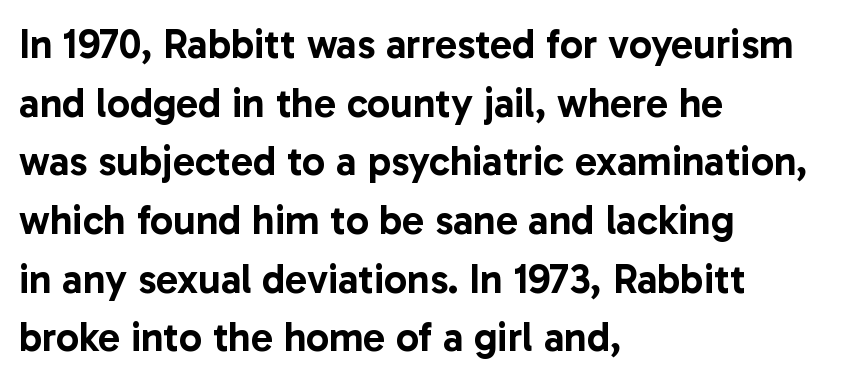
Q: Is the text italic (slanted)? A: No, it is upright.
Q: Is the typeface a serif or a sans-serif typeface? A: Sans-serif.
Q: Is the text underlined? A: No.
Q: How is the paragraph aligned? A: Left-aligned.
Q: Is the spacing between letters normal or unusually wide? A: Normal.
Q: Is the spacing between lines tight, normal or loose? A: Normal.
Q: Width (condensed, normal, or wide)? A: Normal.
Q: Stroke contrast? A: Low.
Q: x-height? A: Medium.
Q: Monospaced? A: No.
